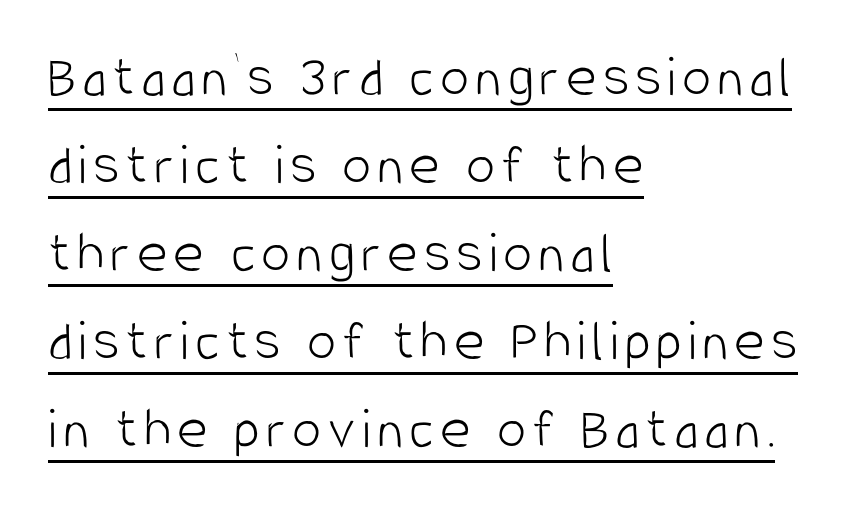
{"serif": "no", "italic": "no", "bold": "no", "weight": "light", "width": "condensed", "stroke_contrast": "low", "x_height": "large", "monospaced": "no", "underline": "yes", "align": "left", "line_spacing": "normal", "line_spacing_ratio": 1.49, "glyph_px": 59}
